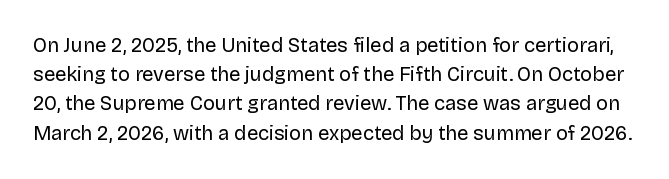
{"italic": "no", "bold": "no", "underline": "no", "line_spacing": "normal", "line_spacing_ratio": 1.46, "letter_spacing": "normal", "letter_spacing_em": 0.0, "glyph_px": 20}
